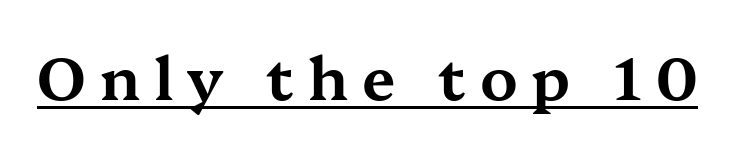
Do the characters align in a grid? No, the font is proportional. This sample uses expanded letter spacing, leaving extra air between glyphs. Decoration check: the copy is underlined. Ascenders rise straight up at ninety degrees. Stroke terminals: seriffed.
